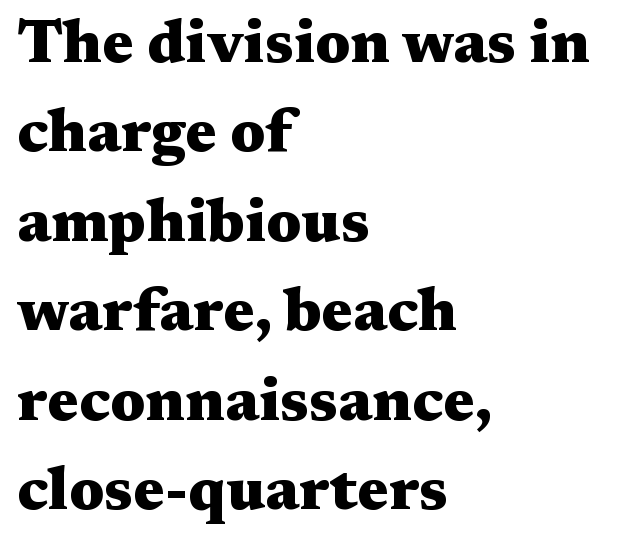
{"serif": "yes", "italic": "no", "bold": "yes", "weight": "heavy", "width": "wide", "stroke_contrast": "medium", "x_height": "medium", "monospaced": "no", "underline": "no", "align": "left", "line_spacing": "normal", "line_spacing_ratio": 1.49, "letter_spacing": "normal", "letter_spacing_em": 0.0, "glyph_px": 60}
